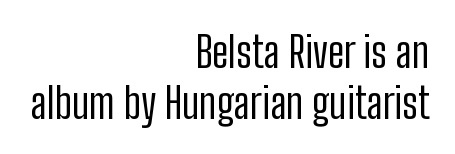
{"serif": "no", "italic": "no", "bold": "no", "weight": "regular", "width": "condensed", "stroke_contrast": "low", "x_height": "medium", "monospaced": "no", "underline": "no", "align": "right", "line_spacing_ratio": 1.21, "letter_spacing": "normal", "letter_spacing_em": 0.0, "glyph_px": 42}
